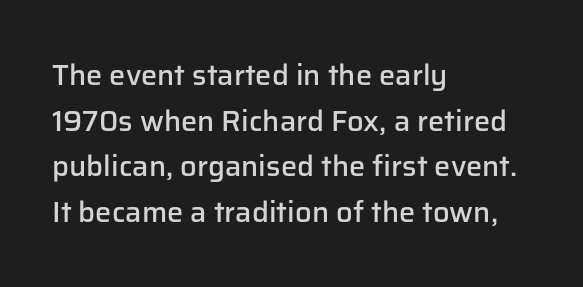
No word sits above an underline. Looks like regular typesetting: each glyph gets only the width it needs. Bold? Not quite — semibold, heavier than regular but stopping short. Style check: upright. The rag falls on the right side of this text block.
